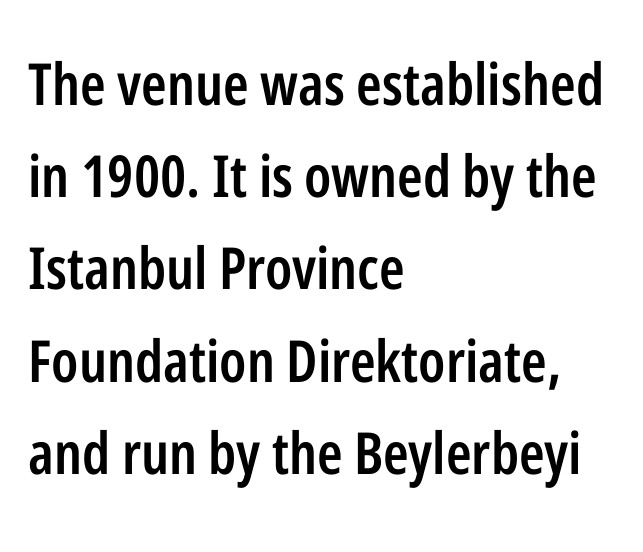
These lines carry some extra weight — a demibold, not a full bold. Spacing verdict: proportional, widths tailored to each character. These lines are composed in type without serifs. Vertical spacing — default.
